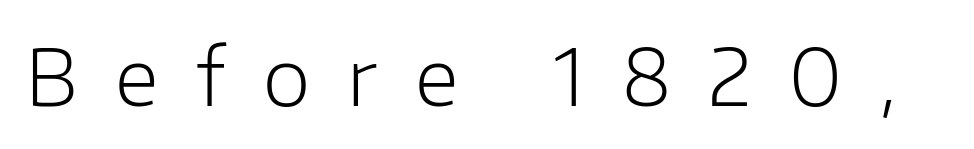
The image shows 78 px light sans-serif type, upright; set unusually wide letter spacing (+0.48 em), not underlined; low stroke contrast and a medium x-height.
